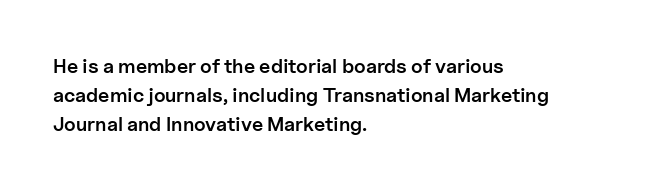
{"italic": "no", "bold": "semi", "underline": "no", "align": "left", "line_spacing": "normal", "line_spacing_ratio": 1.46, "letter_spacing": "normal", "letter_spacing_em": 0.0, "glyph_px": 20}
